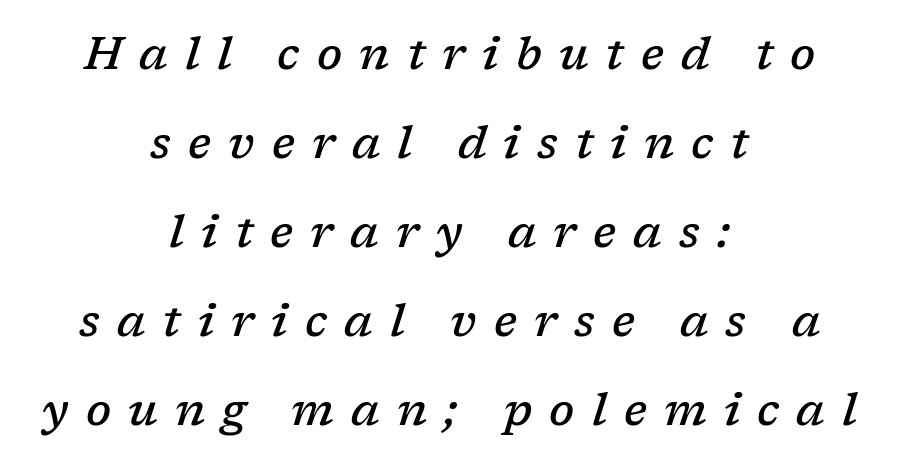
Q: Is the text bold? A: Semi-bold.
Q: Is the text italic (slanted)? A: Yes, it leans right by about 17 degrees.
Q: Is the typeface a serif or a sans-serif typeface? A: Serif.
Q: Is the text underlined? A: No.
Q: How is the paragraph aligned? A: Centered.
Q: Is the spacing between letters normal or unusually wide? A: Unusually wide.
Q: Is the spacing between lines tight, normal or loose? A: Loose.
Q: Width (condensed, normal, or wide)? A: Normal.
Q: Stroke contrast? A: Low.
Q: x-height? A: Medium.
Q: Monospaced? A: No.
